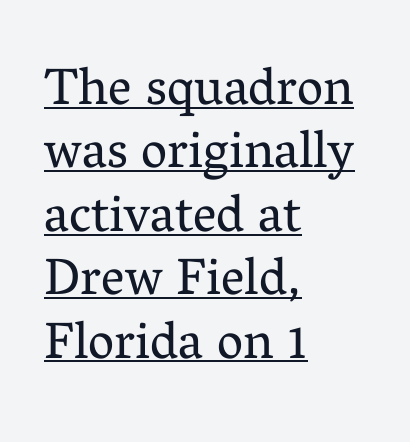
The image shows 52 px regular-weight serif type, upright; set left-aligned, line spacing 1.22x, normal letter spacing, underlined; medium stroke contrast and a medium x-height.
